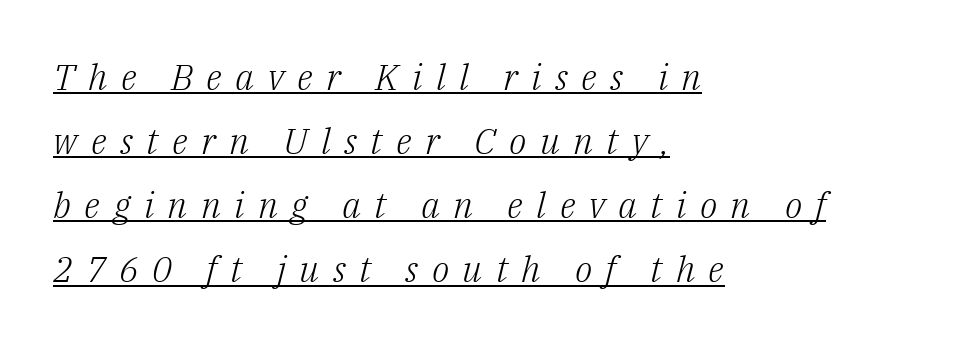
Q: Is the text bold? A: No.
Q: Is the text italic (slanted)? A: Yes, it leans right by about 14 degrees.
Q: Is the typeface a serif or a sans-serif typeface? A: Serif.
Q: Is the text underlined? A: Yes.
Q: How is the paragraph aligned? A: Left-aligned.
Q: Is the spacing between letters normal or unusually wide? A: Unusually wide.
Q: Width (condensed, normal, or wide)? A: Normal.
Q: Stroke contrast? A: Low.
Q: x-height? A: Medium.
Q: Monospaced? A: No.
